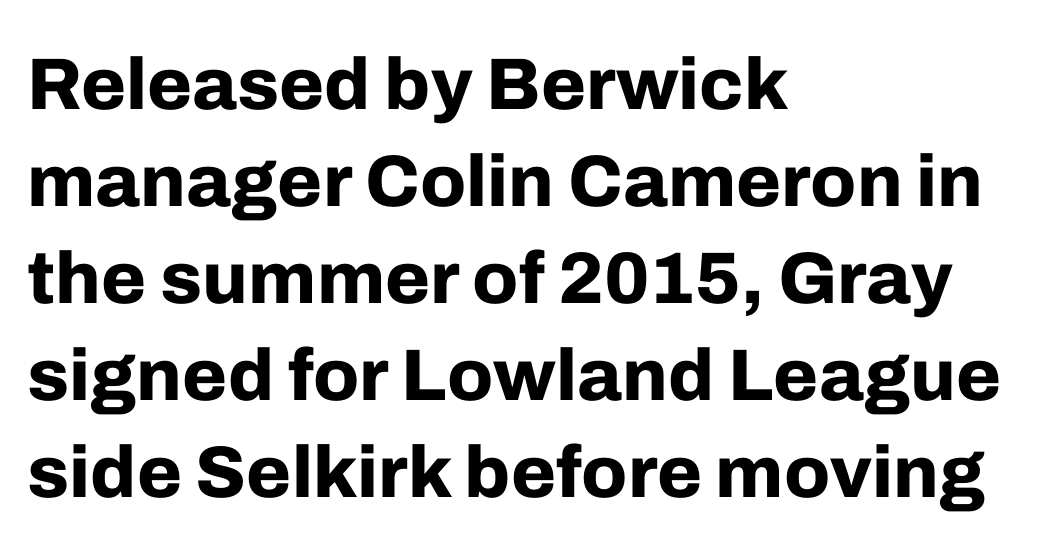
A typesetter would call this leading conventional body-copy spacing. You could not count columns in this text — the font is proportionally spaced. Does the weight exceed regular? Yes, all the way to bold. The letters sit at their default tracking, neither squeezed nor spread. The lines are quadded left. The axis of the letterforms is exactly vertical.
